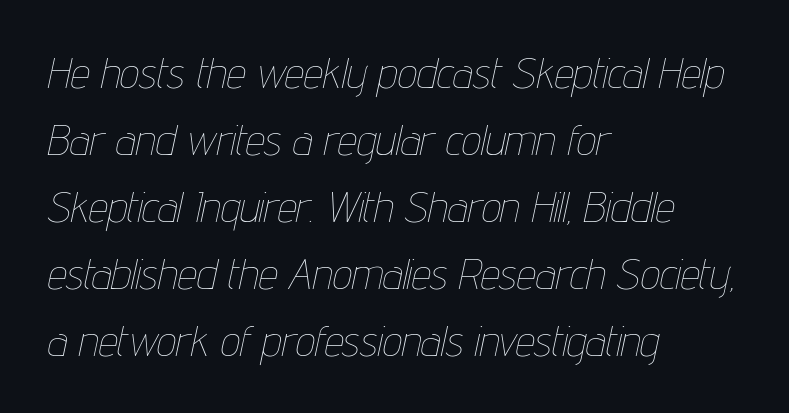
The image shows 43 px thin, condensed type, italic (leaning right); set left-aligned, normal line spacing (1.56x), normal letter spacing, not underlined; low stroke contrast and a medium x-height.
